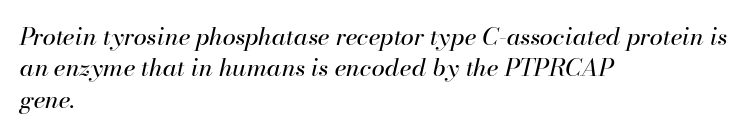
The image shows 24 px text type, italic (leaning right); set left-aligned, normal line spacing (1.31x), normal letter spacing, not underlined.
